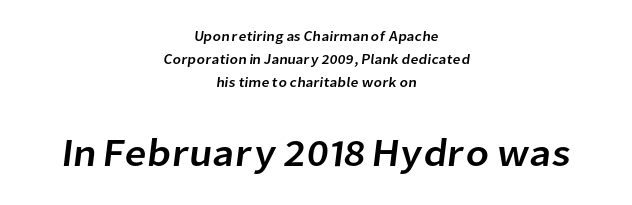
The image shows 39 px sans-serif type; set centered, normal line spacing (1.65x), normal letter spacing, not underlined; the second (bottom) block is 2.79x larger; low stroke contrast and a medium x-height.
